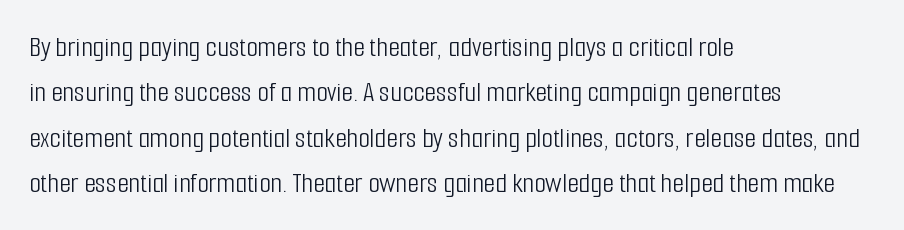
The image shows 30 px light, condensed sans-serif type, upright; set left-aligned, normal line spacing (1.51x), normal letter spacing, not underlined; low stroke contrast and a medium x-height.
